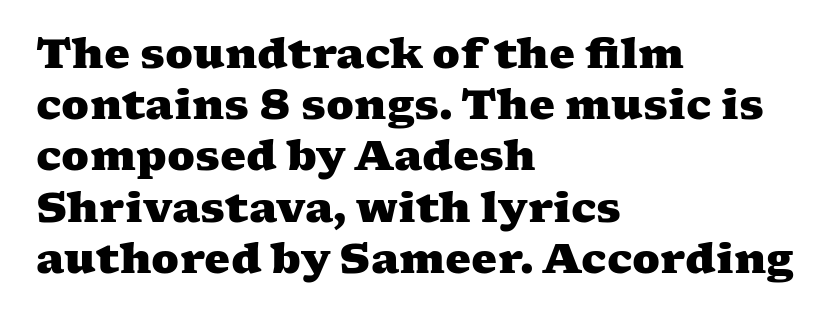
The image shows 41 px heavy, wide serif type; set left-aligned, normal line spacing (1.25x), normal letter spacing, not underlined; medium stroke contrast and a medium x-height.
